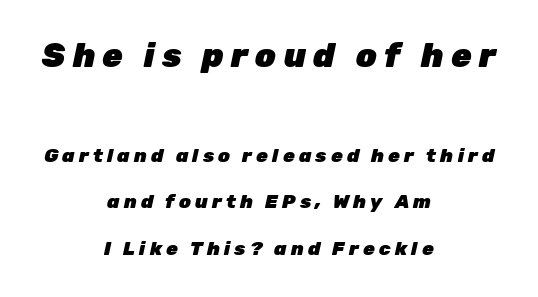
{"italic": "yes", "lean": "right", "slant_degrees": 12, "bold": "yes", "weight": "heavy", "width": "normal", "stroke_contrast": "low", "x_height": "medium", "monospaced": "no", "underline": "no", "align": "center", "line_spacing": "loose", "line_spacing_ratio": 2.46, "letter_spacing": "wide", "letter_spacing_em": 0.22, "larger_block": "first", "size_ratio": 1.74, "glyph_px": 33}
